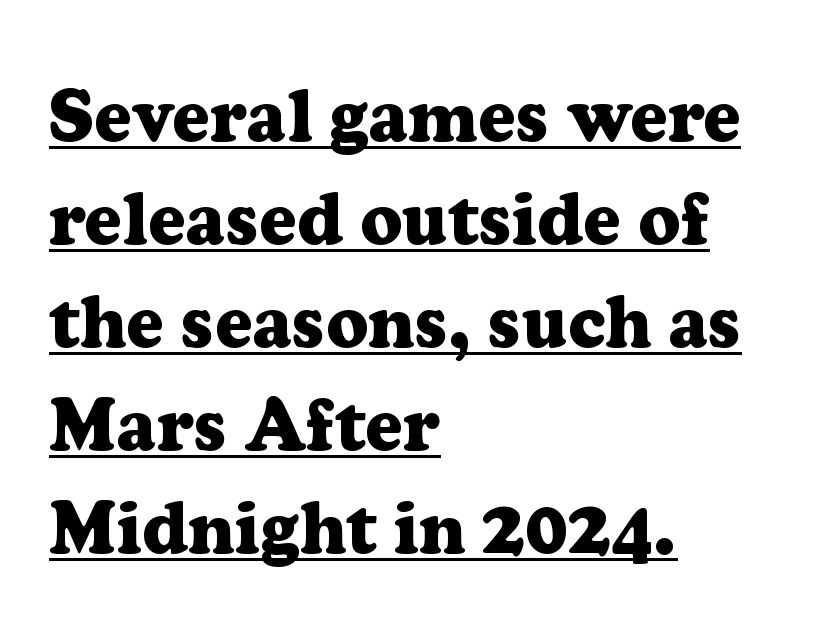
{"serif": "yes", "italic": "no", "bold": "yes", "weight": "heavy", "width": "normal", "stroke_contrast": "low", "x_height": "medium", "monospaced": "no", "underline": "yes", "align": "left", "line_spacing": "normal", "line_spacing_ratio": 1.41, "letter_spacing": "normal", "letter_spacing_em": 0.0, "glyph_px": 73}
